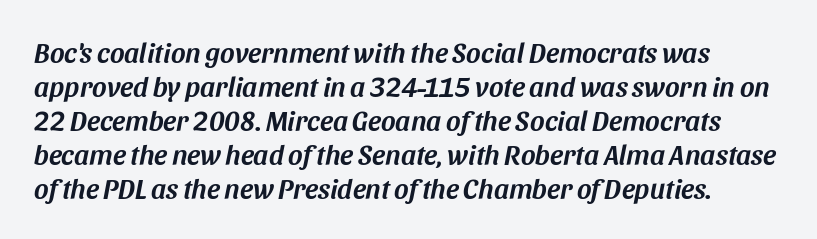
{"italic": "yes", "lean": "right", "slant_degrees": 11, "width": "normal", "stroke_contrast": "medium", "x_height": "large", "monospaced": "no", "underline": "no", "line_spacing_ratio": 1.21, "letter_spacing": "normal", "letter_spacing_em": 0.0, "glyph_px": 28}
